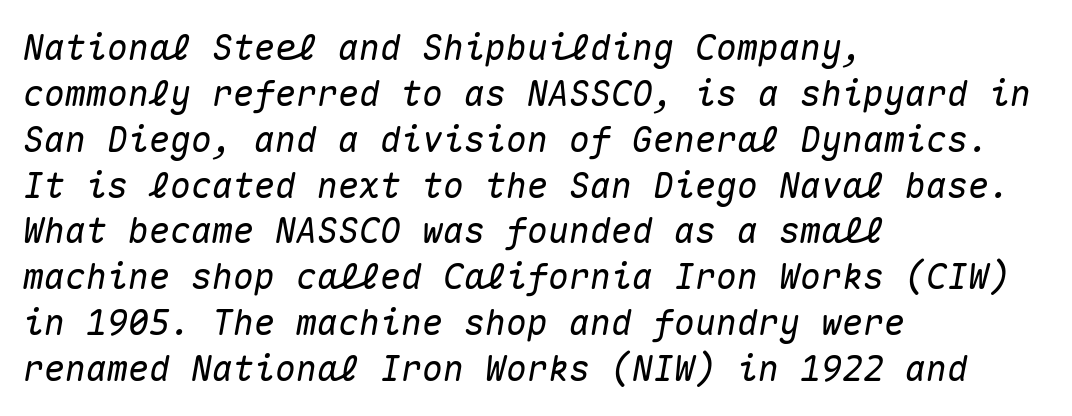
Q: Is the text italic (slanted)? A: Yes, it leans right by about 10 degrees.
Q: Is the text underlined? A: No.
Q: How is the paragraph aligned? A: Left-aligned.
Q: Is the spacing between letters normal or unusually wide? A: Normal.
Q: Is the spacing between lines tight, normal or loose? A: Normal.
Q: Width (condensed, normal, or wide)? A: Normal.
Q: Stroke contrast? A: Medium.
Q: x-height? A: Medium.
Q: Monospaced? A: Yes.
